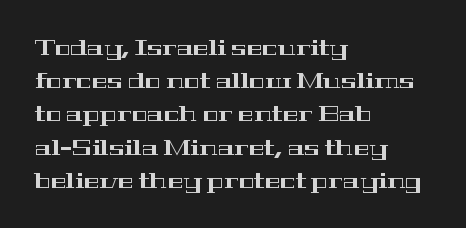
The image shows 21 px text type, upright; set left-aligned, normal line spacing (1.58x), normal letter spacing, not underlined.
